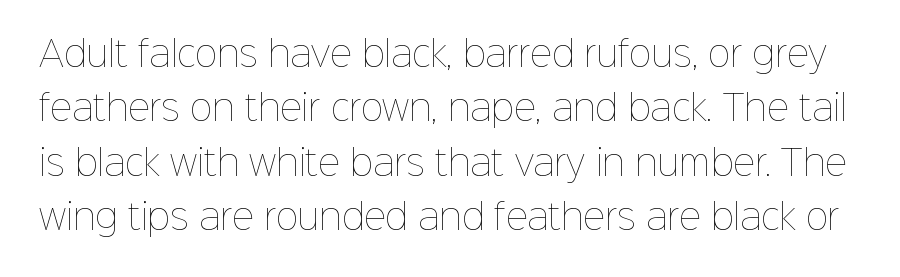
Letters have the restrained weight of plain body copy at most. A typesetter would call this proportional, since set widths differ per character. Clear beneath every line of the passage. Reading down the column, the eye jumps a familiar distance to each next line. The rendering keeps characters at their native spacing. Quick note: not italic, upright.
